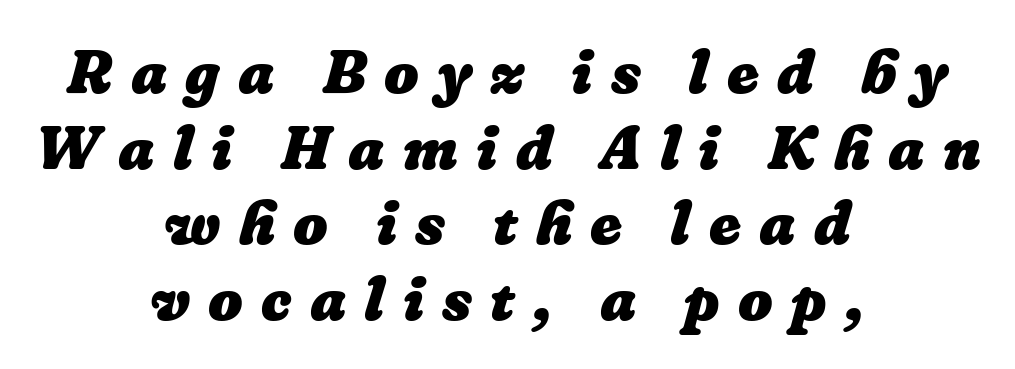
The image shows 61 px heavy type; set centered, line spacing 1.24x, unusually wide letter spacing (+0.3 em), not underlined; low stroke contrast and a medium x-height.
